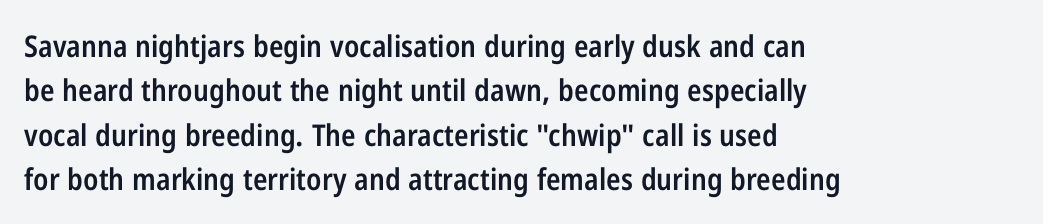
The image shows 30 px semibold, condensed sans-serif type, upright; set left-aligned, normal line spacing (1.48x), normal letter spacing, not underlined; low stroke contrast and a medium x-height.
